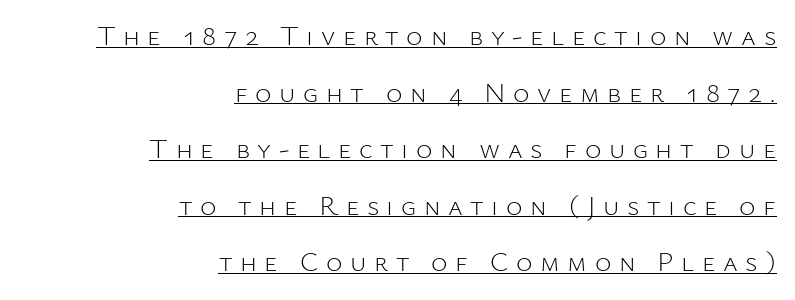
The image shows 28 px light sans-serif type, upright; set right-aligned, loose line spacing (2.02x), unusually wide letter spacing (+0.27 em), underlined; low stroke contrast and a medium x-height.
